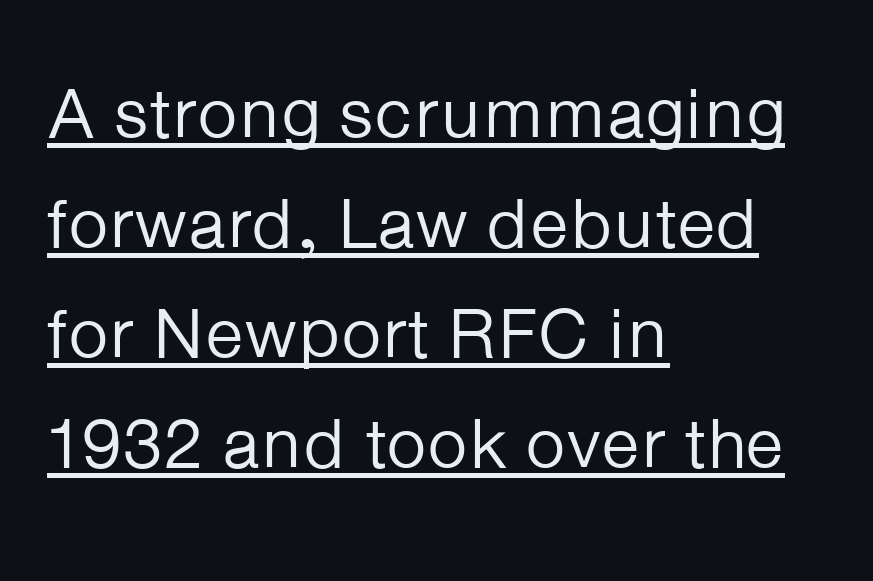
The image shows 71 px regular-weight sans-serif type, upright; set left-aligned, normal line spacing (1.55x), normal letter spacing, underlined; low stroke contrast and a medium x-height.
